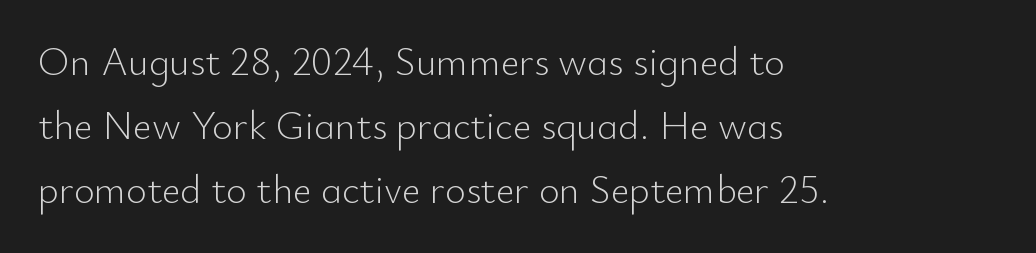
The image shows 40 px light sans-serif type, upright; set left-aligned, normal line spacing (1.6x), normal letter spacing, not underlined; low stroke contrast and a small x-height.
